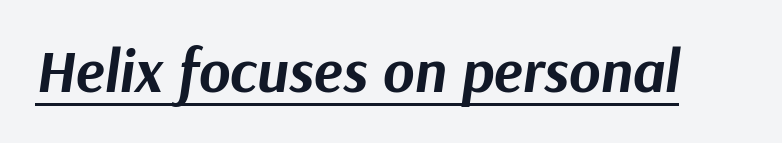
What decoration does the sample have? An underline. The line texture is even and compact thanks to regular tracking. Is this a fixed-width face? No — the glyphs have proportional, varying widths. Strokes here are thick enough to call this a true bold. Italic: yes, the glyphs are oblique.
